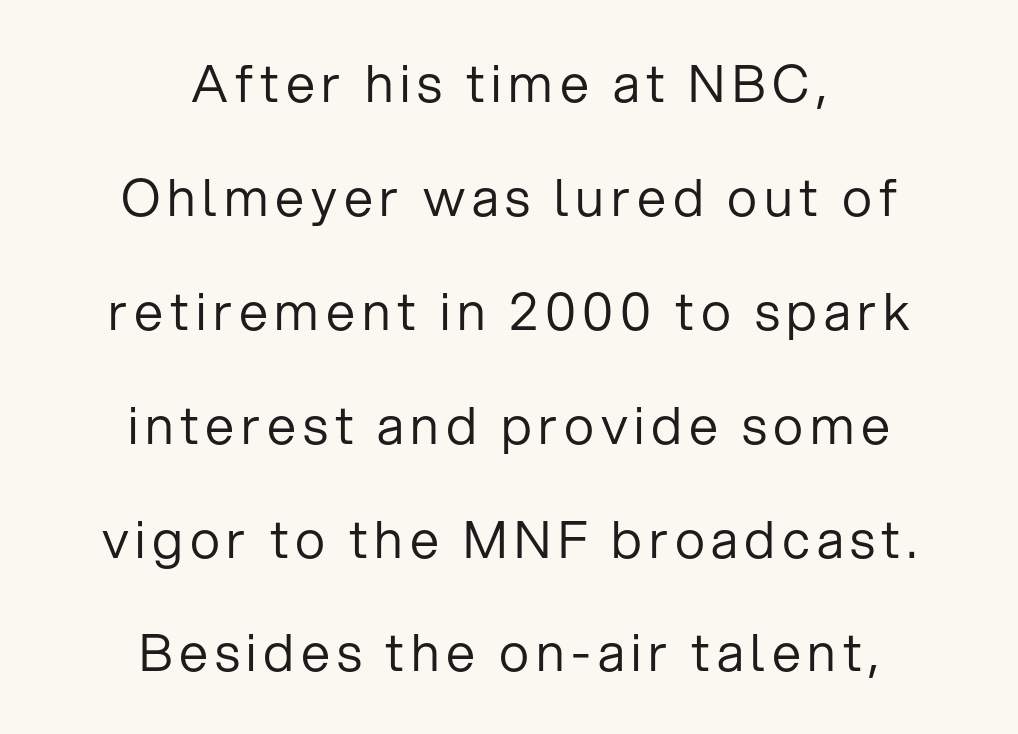
The image shows 52 px regular-weight sans-serif type, upright; set centered, loose line spacing (2.19x), not underlined; low stroke contrast and a medium x-height.
